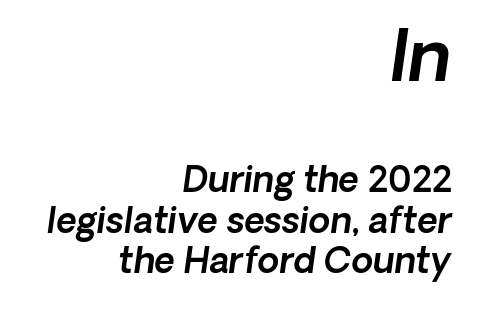
Q: Is the typeface a serif or a sans-serif typeface? A: Sans-serif.
Q: Is the text underlined? A: No.
Q: How is the paragraph aligned? A: Right-aligned.
Q: Is the spacing between letters normal or unusually wide? A: Normal.
Q: Which block of text is set in a larger size, the first (top) or the second (bottom)? A: The first (top) one.
Q: Width (condensed, normal, or wide)? A: Normal.
Q: x-height? A: Medium.
Q: Monospaced? A: No.
